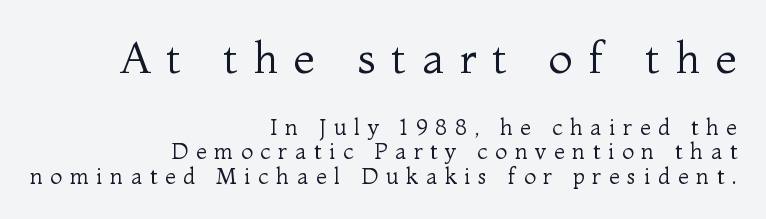
Q: Is the text bold? A: No.
Q: Is the text italic (slanted)? A: No, it is upright.
Q: Is the typeface a serif or a sans-serif typeface? A: Serif.
Q: Is the text underlined? A: No.
Q: How is the paragraph aligned? A: Right-aligned.
Q: Is the spacing between letters normal or unusually wide? A: Unusually wide.
Q: Is the spacing between lines tight, normal or loose? A: Tight.
Q: Which block of text is set in a larger size, the first (top) or the second (bottom)? A: The first (top) one.
Q: Width (condensed, normal, or wide)? A: Normal.
Q: Stroke contrast? A: Medium.
Q: x-height? A: Medium.
Q: Monospaced? A: No.
